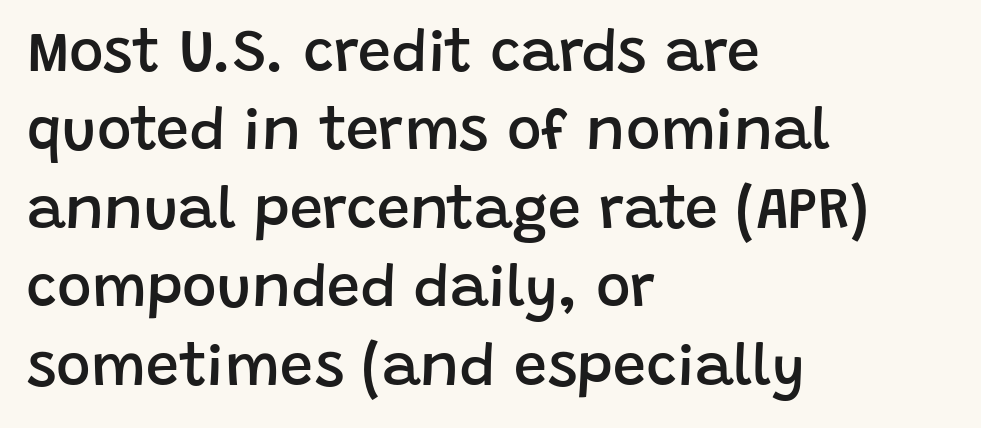
Q: Is the text bold? A: Semi-bold.
Q: Is the text italic (slanted)? A: No, it is upright.
Q: Is the typeface a serif or a sans-serif typeface? A: Sans-serif.
Q: Is the text underlined? A: No.
Q: How is the paragraph aligned? A: Left-aligned.
Q: Is the spacing between letters normal or unusually wide? A: Normal.
Q: Is the spacing between lines tight, normal or loose? A: Normal.
Q: Width (condensed, normal, or wide)? A: Normal.
Q: Stroke contrast? A: Low.
Q: x-height? A: Large.
Q: Monospaced? A: No.
